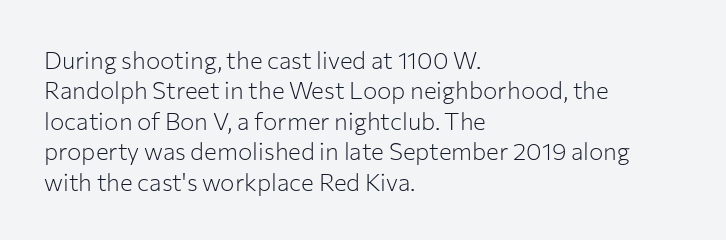
The image shows 24 px text type, upright; set left-aligned, normal line spacing (1.27x), normal letter spacing, not underlined.
